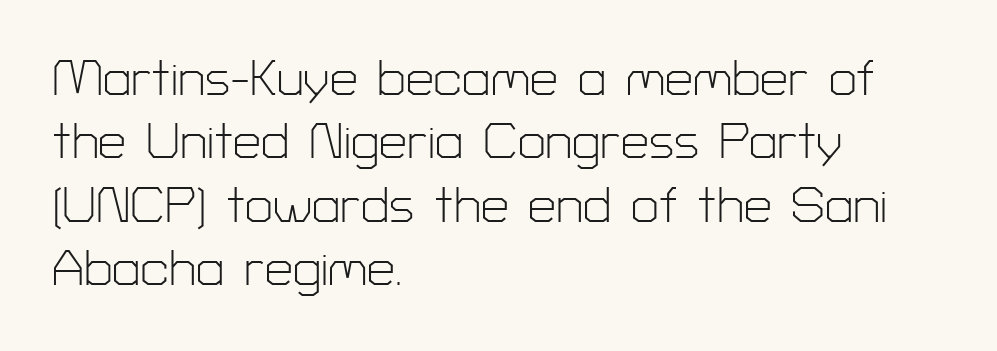
The gap between lines stays unmarked. Italic? Not at all — the glyphs are vertical. The passage is arranged the way most books set body copy — flush left. Interline gaps are of average width in this sample. Heaviness? Minimal to ordinary, like unemphasized prose. The glyphs in this specimen are sans serif.
